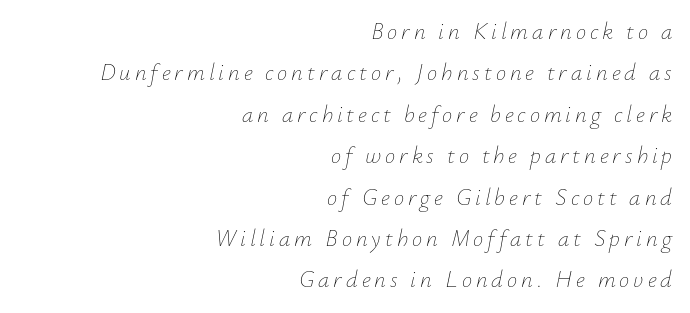
Check under the words: just untouched page. The font's italic variant was chosen for this text. This is not heavy type; no bold has been used. The setting favours the right margin, as signatures and pull-quotes sometimes do.
